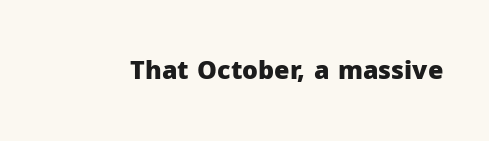
The image shows 25 px bold type, upright; set normal letter spacing, not underlined.
